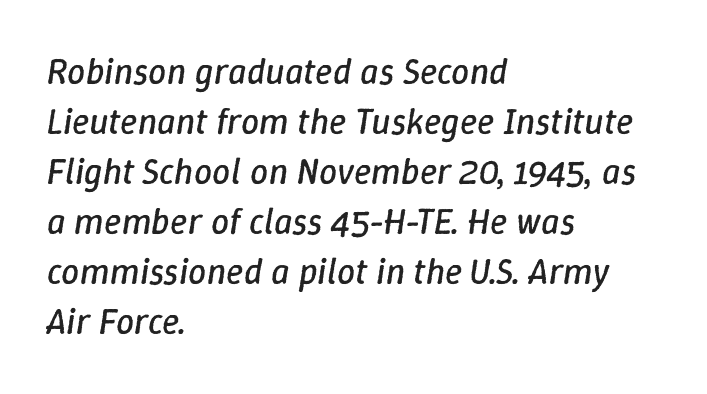
The image shows 36 px regular-weight type, italic (leaning right); set left-aligned, normal line spacing (1.39x), normal letter spacing, not underlined; low stroke contrast and a medium x-height.
